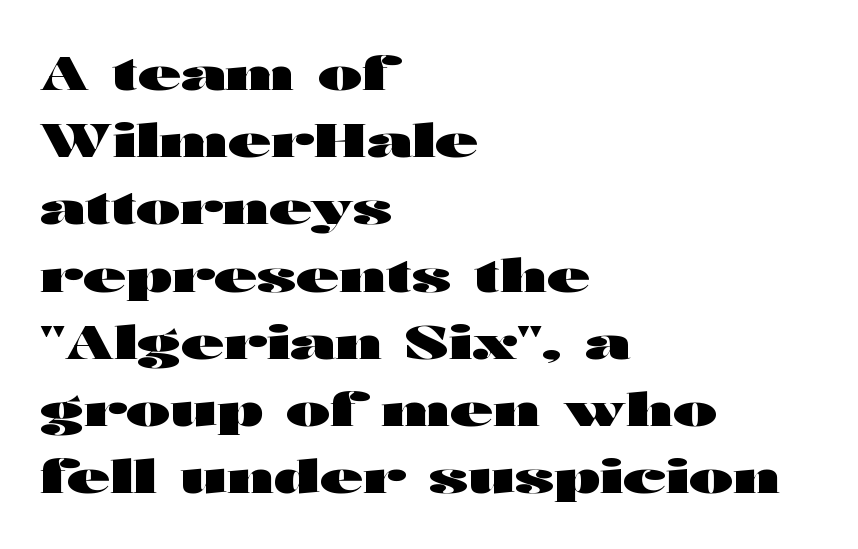
Q: Is the text bold? A: Yes.
Q: Is the text italic (slanted)? A: No, it is upright.
Q: Is the typeface a serif or a sans-serif typeface? A: Serif.
Q: Is the text underlined? A: No.
Q: How is the paragraph aligned? A: Left-aligned.
Q: Is the spacing between letters normal or unusually wide? A: Normal.
Q: Is the spacing between lines tight, normal or loose? A: Normal.
Q: Width (condensed, normal, or wide)? A: Wide.
Q: Stroke contrast? A: High.
Q: x-height? A: Medium.
Q: Monospaced? A: No.
